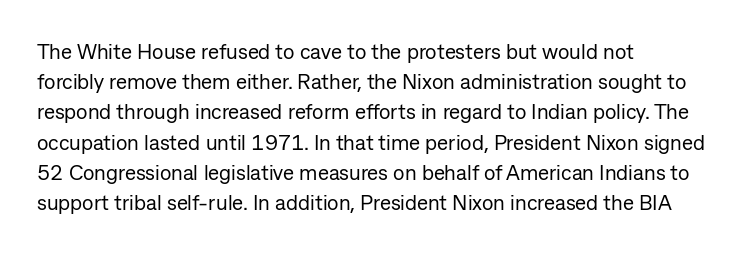
Q: Is the text bold? A: No.
Q: Is the text italic (slanted)? A: No, it is upright.
Q: Is the text underlined? A: No.
Q: How is the paragraph aligned? A: Left-aligned.
Q: Is the spacing between letters normal or unusually wide? A: Normal.
Q: Is the spacing between lines tight, normal or loose? A: Normal.
